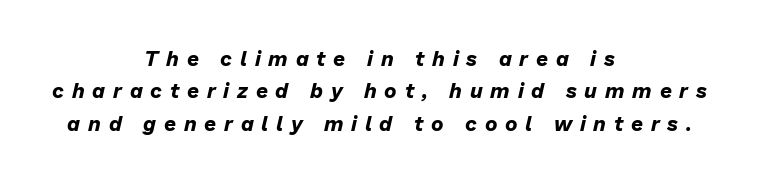
{"italic": "yes", "lean": "right", "slant_degrees": 13, "bold": "yes", "underline": "no", "align": "center", "line_spacing": "normal", "line_spacing_ratio": 1.54, "letter_spacing": "wide", "letter_spacing_em": 0.37, "glyph_px": 21}
